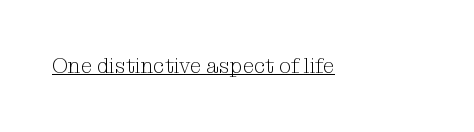
Italic: no, the glyphs are upright roman. You can see a thin bar hugging the bottom of the glyphs. Nothing heavy about these letters — not bold at all. Look at the tracking — it's just the regular setting, nothing added.
